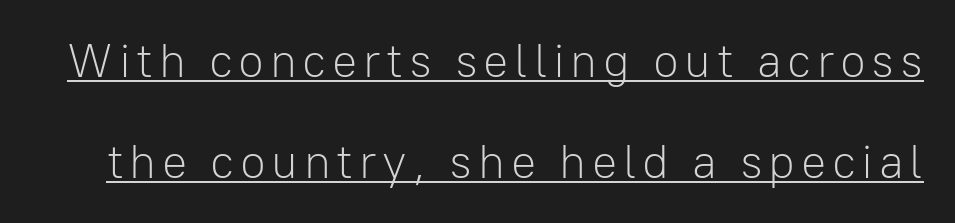
Varying glyph widths throughout — classic text-font behaviour. Stroke thickness stays within the range of a standard reading face or lighter. Glance below the letters and you will spot a drawn line. Compared with typical paragraphs, the rows here are farther apart. Examine the stroke ends and you'll find no serifs. The font's upright variant was chosen for this text.
